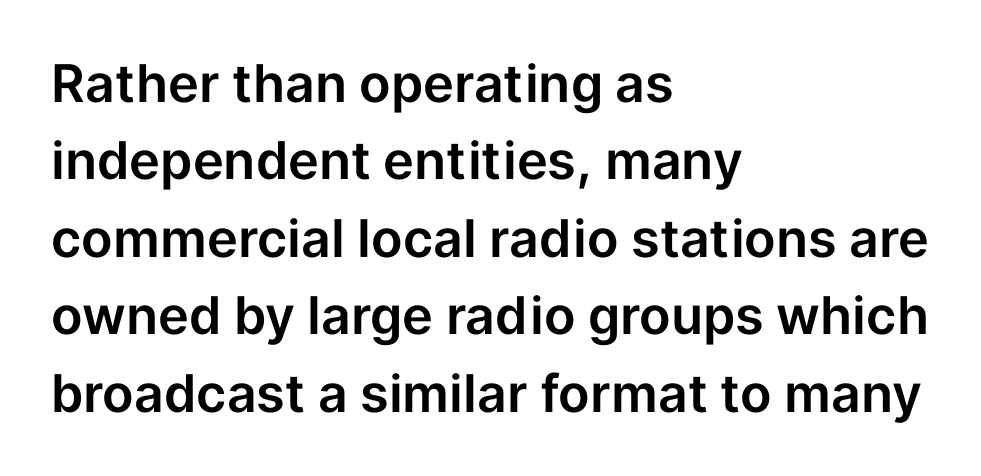
The image shows 52 px sans-serif type, upright; set left-aligned, normal line spacing (1.49x), normal letter spacing, not underlined; low stroke contrast and a medium x-height.
